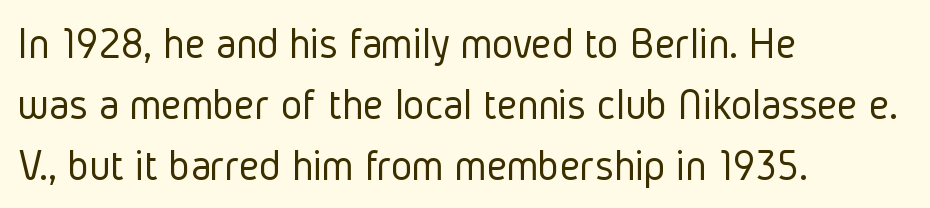
Q: Is the text bold? A: No.
Q: Is the text italic (slanted)? A: No, it is upright.
Q: Is the typeface a serif or a sans-serif typeface? A: Sans-serif.
Q: Is the text underlined? A: No.
Q: How is the paragraph aligned? A: Left-aligned.
Q: Is the spacing between letters normal or unusually wide? A: Normal.
Q: Is the spacing between lines tight, normal or loose? A: Normal.
Q: Width (condensed, normal, or wide)? A: Condensed.
Q: Stroke contrast? A: Low.
Q: x-height? A: Medium.
Q: Monospaced? A: No.
